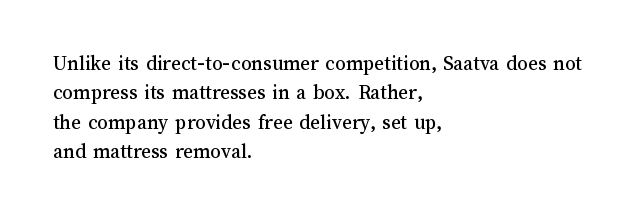
{"italic": "no", "underline": "no", "align": "left", "line_spacing": "normal", "line_spacing_ratio": 1.4, "letter_spacing": "normal", "letter_spacing_em": 0.0, "glyph_px": 21}
